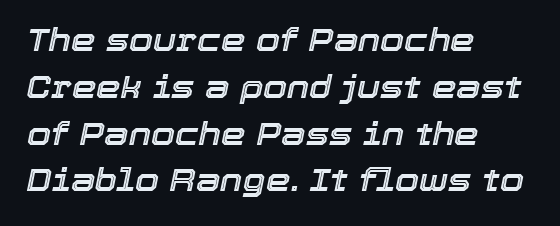
The image shows 31 px text type, italic (leaning right); set left-aligned, normal line spacing (1.51x), normal letter spacing, not underlined; a medium x-height.
